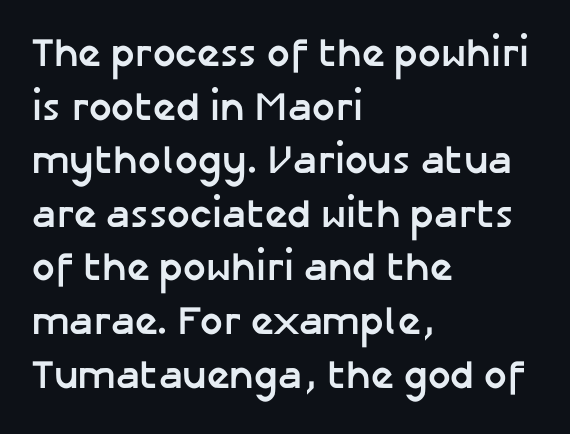
The image shows 40 px semibold sans-serif type, upright; set left-aligned, normal line spacing (1.34x), normal letter spacing, not underlined; low stroke contrast and a medium x-height.
